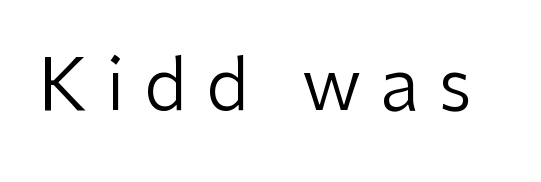
{"serif": "no", "italic": "no", "bold": "no", "weight": "regular", "width": "normal", "stroke_contrast": "low", "x_height": "medium", "monospaced": "no", "underline": "no", "letter_spacing": "wide", "letter_spacing_em": 0.27, "glyph_px": 71}
